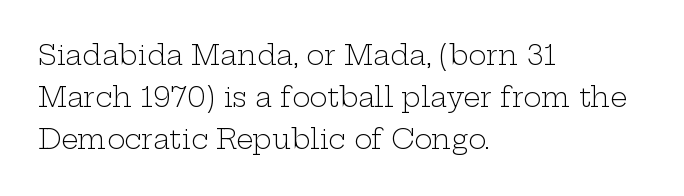
Each new line begins a customary step beneath the previous one. The passage shown is not underscored anywhere. Weight: not bold — regular or lighter. Nope, not italic — everything's standing straight. A classic flush-left, rag-right setting is used for this passage.
